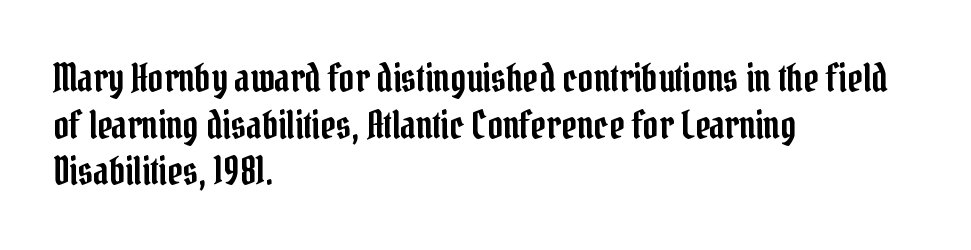
Q: Is the text italic (slanted)? A: No, it is upright.
Q: Is the typeface a serif or a sans-serif typeface? A: Serif.
Q: Is the text underlined? A: No.
Q: How is the paragraph aligned? A: Left-aligned.
Q: Is the spacing between letters normal or unusually wide? A: Normal.
Q: Width (condensed, normal, or wide)? A: Condensed.
Q: Stroke contrast? A: Low.
Q: x-height? A: Medium.
Q: Monospaced? A: No.
